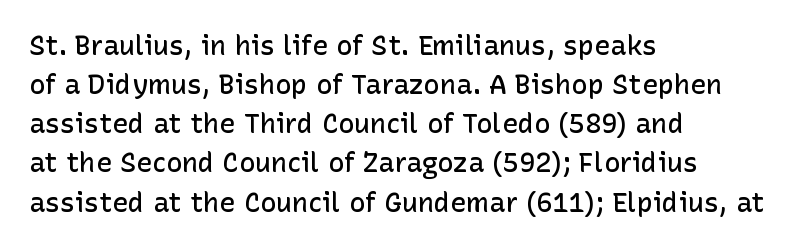
{"italic": "no", "bold": "semi", "underline": "no", "align": "left", "line_spacing": "normal", "line_spacing_ratio": 1.45, "letter_spacing": "normal", "letter_spacing_em": 0.0, "glyph_px": 27}
